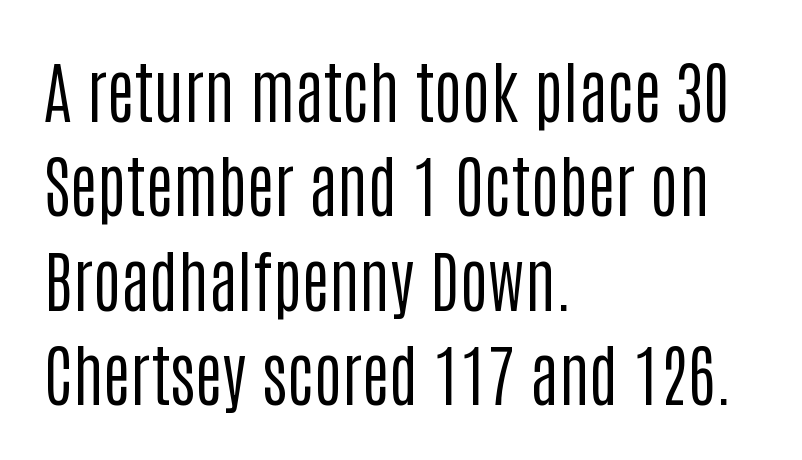
{"serif": "no", "italic": "no", "bold": "no", "weight": "regular", "width": "condensed", "stroke_contrast": "low", "x_height": "large", "monospaced": "no", "underline": "no", "align": "left", "line_spacing": "normal", "line_spacing_ratio": 1.41, "letter_spacing": "normal", "letter_spacing_em": 0.0, "glyph_px": 67}
